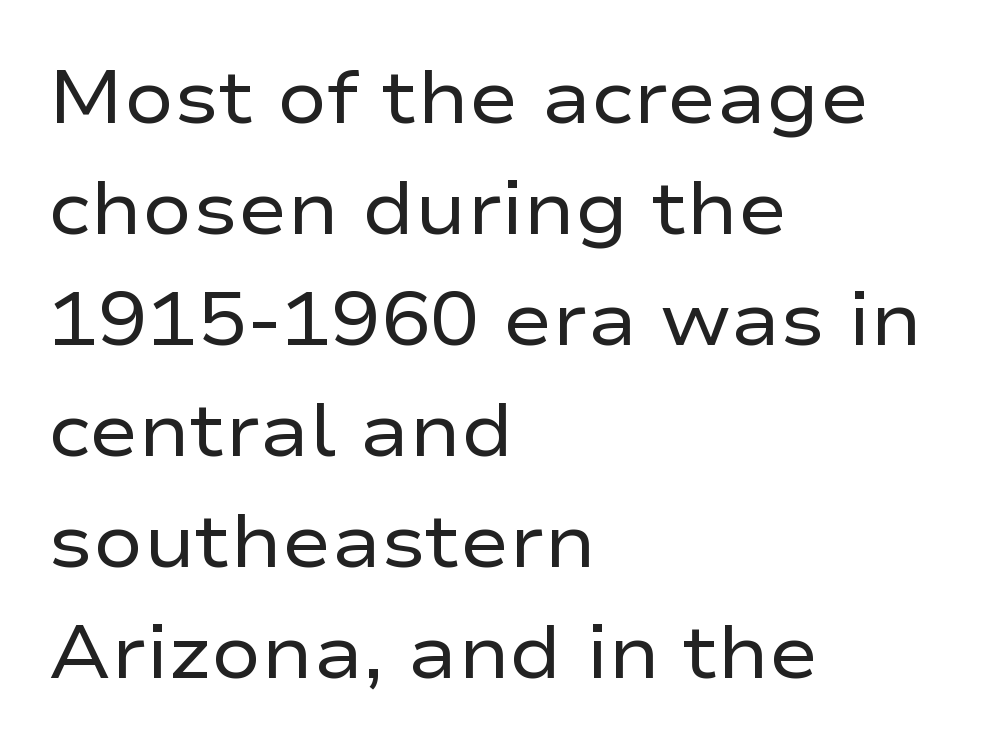
The image shows 74 px regular-weight, wide sans-serif type, upright; set left-aligned, normal line spacing (1.5x), normal letter spacing, not underlined; low stroke contrast and a medium x-height.
